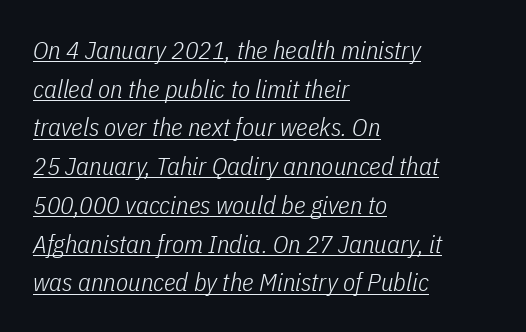
The image shows 25 px text type, italic (leaning right); set left-aligned, normal line spacing (1.55x), normal letter spacing, underlined.
